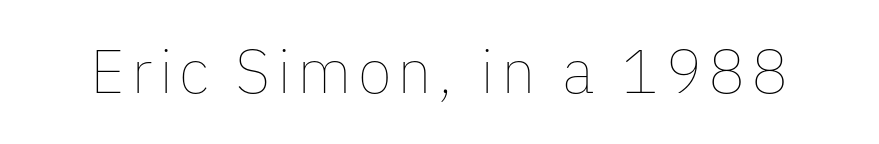
The image shows 62 px thin type, upright; set not underlined; low stroke contrast and a medium x-height.
